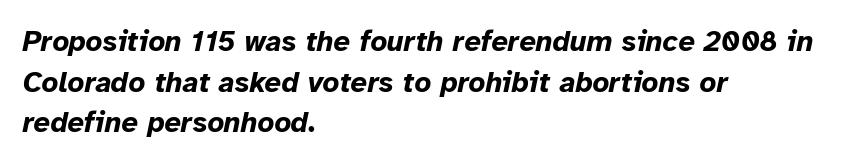
Thick stems and heavy bowls — unmistakably bold. Here the designer chose a conventional face with non-uniform glyph widths. Rows of type keep a routine distance in the vertical direction. Emphasis-style slanted type is in use.
